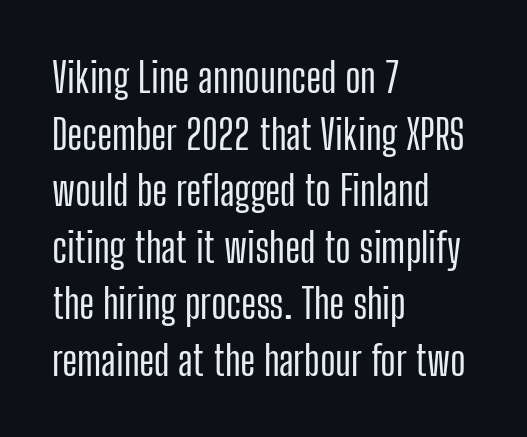
Q: Is the text italic (slanted)? A: No, it is upright.
Q: Is the typeface a serif or a sans-serif typeface? A: Sans-serif.
Q: Is the text underlined? A: No.
Q: How is the paragraph aligned? A: Left-aligned.
Q: Is the spacing between letters normal or unusually wide? A: Normal.
Q: Is the spacing between lines tight, normal or loose? A: Normal.
Q: Width (condensed, normal, or wide)? A: Condensed.
Q: Stroke contrast? A: Low.
Q: x-height? A: Medium.
Q: Monospaced? A: No.
